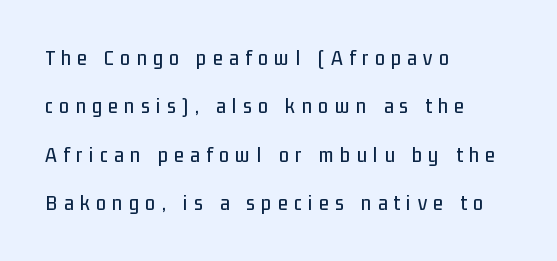
A classic flush-left, rag-right setting is used for this passage. Display-style spreading of the glyphs; the letterfit is very open. Line spacing here is loose. Unmarked baselines from the first word to the last. When letters stand straight like this, we call the style roman or upright.
